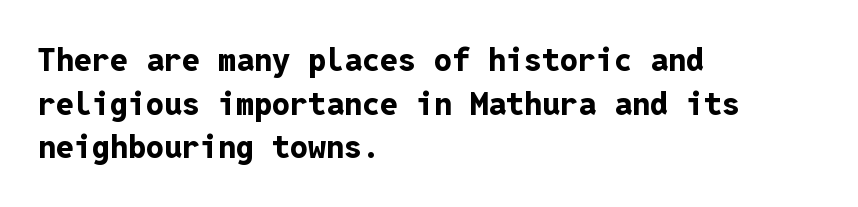
{"serif": "no", "italic": "no", "bold": "yes", "weight": "bold", "width": "normal", "stroke_contrast": "low", "x_height": "medium", "monospaced": "yes", "underline": "no", "align": "left", "line_spacing": "normal", "line_spacing_ratio": 1.36, "letter_spacing": "normal", "letter_spacing_em": 0.0, "glyph_px": 32}
